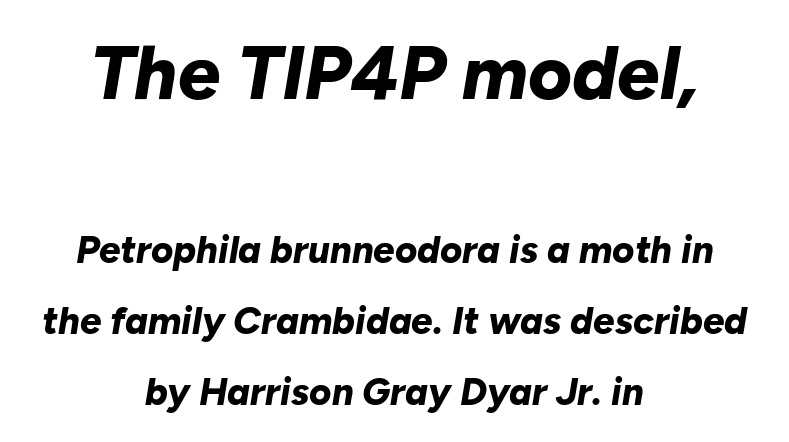
Compared with a flush-left layout, this one balances lines on the center instead. A typesetter would call this zero additional tracking. You get the large type first, then a drop to smaller type. In terms of weight, the rendering is a true, heavy bold.
